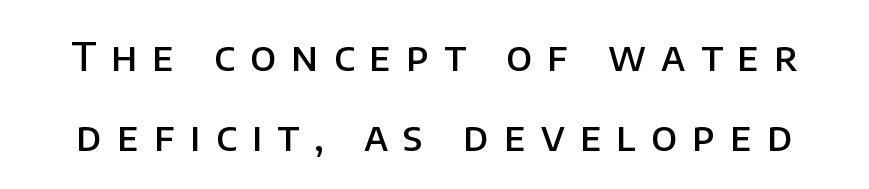
{"serif": "no", "italic": "no", "bold": "semi", "weight": "semibold", "width": "normal", "stroke_contrast": "low", "x_height": "large", "monospaced": "no", "underline": "no", "line_spacing": "loose", "line_spacing_ratio": 1.99, "letter_spacing": "wide", "letter_spacing_em": 0.38, "glyph_px": 40}
